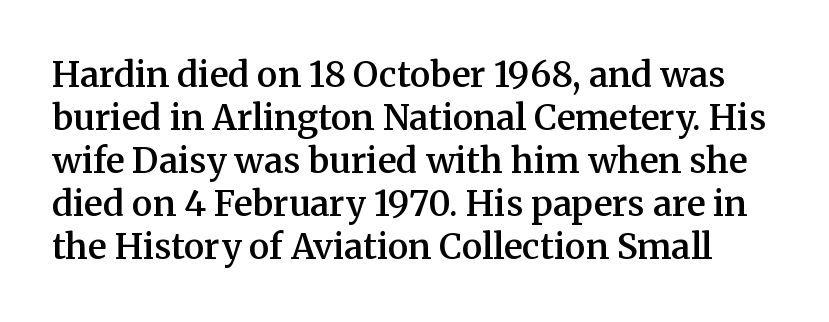
The font family rendered here belongs to the serif group. Students, this is semibold: more ink than regular, less than bold. Think of a printed novel: that variable character pitch is what you see here. The tracking reads as untouched default to a designer's eye.
